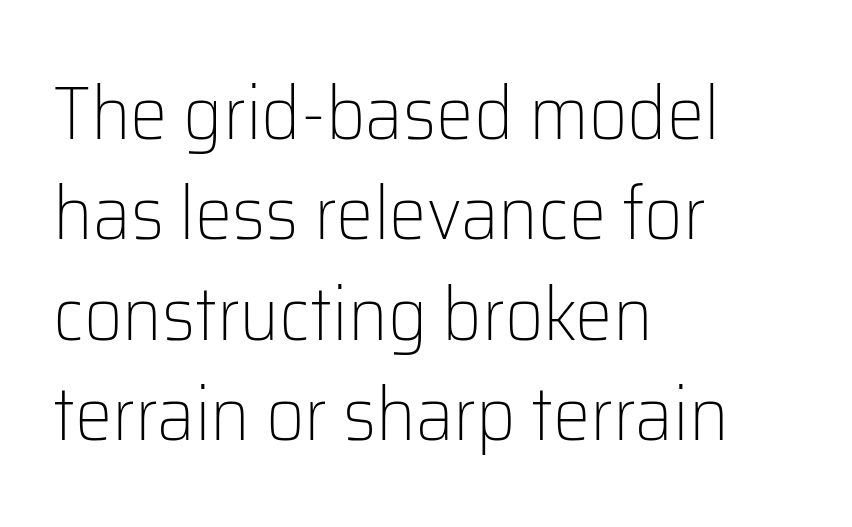
Q: Is the text bold? A: No.
Q: Is the text italic (slanted)? A: No, it is upright.
Q: Is the typeface a serif or a sans-serif typeface? A: Sans-serif.
Q: Is the text underlined? A: No.
Q: How is the paragraph aligned? A: Left-aligned.
Q: Is the spacing between letters normal or unusually wide? A: Normal.
Q: Is the spacing between lines tight, normal or loose? A: Normal.
Q: Width (condensed, normal, or wide)? A: Normal.
Q: Stroke contrast? A: Low.
Q: x-height? A: Medium.
Q: Monospaced? A: No.
